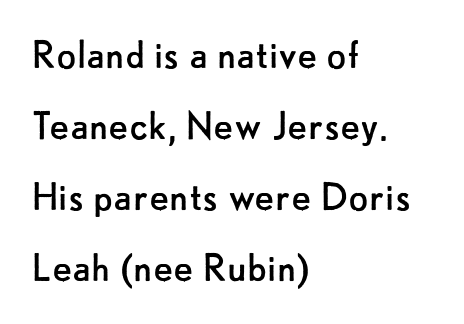
Q: Is the text bold? A: No.
Q: Is the text italic (slanted)? A: No, it is upright.
Q: Is the typeface a serif or a sans-serif typeface? A: Sans-serif.
Q: Is the text underlined? A: No.
Q: How is the paragraph aligned? A: Left-aligned.
Q: Is the spacing between letters normal or unusually wide? A: Normal.
Q: Is the spacing between lines tight, normal or loose? A: Normal.
Q: Width (condensed, normal, or wide)? A: Normal.
Q: Stroke contrast? A: Low.
Q: x-height? A: Small.
Q: Monospaced? A: No.
